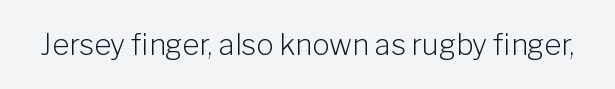
The image shows 29 px light sans-serif type, upright; set normal letter spacing, not underlined; low stroke contrast and a medium x-height.
